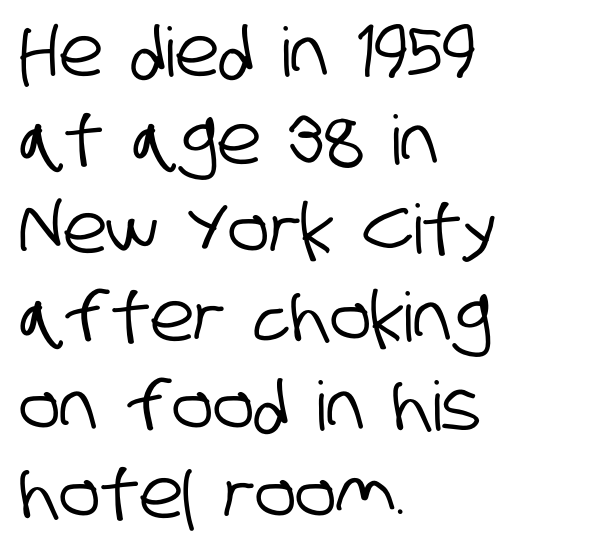
The image shows 68 px condensed sans-serif type; set left-aligned, normal line spacing (1.3x), normal letter spacing, not underlined; low stroke contrast and a large x-height.
